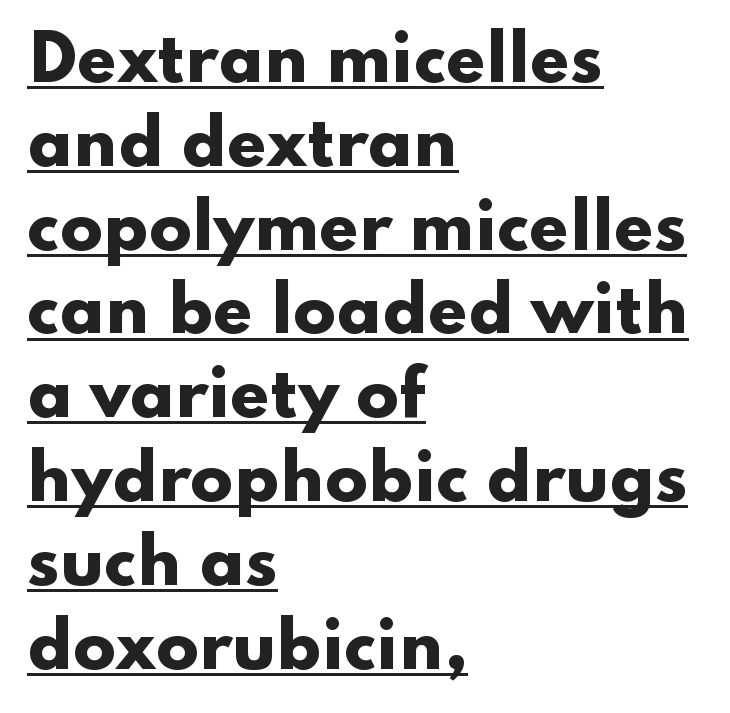
The image shows 63 px heavy, wide sans-serif type, upright; set left-aligned, normal line spacing (1.33x), normal letter spacing, underlined; low stroke contrast and a small x-height.
